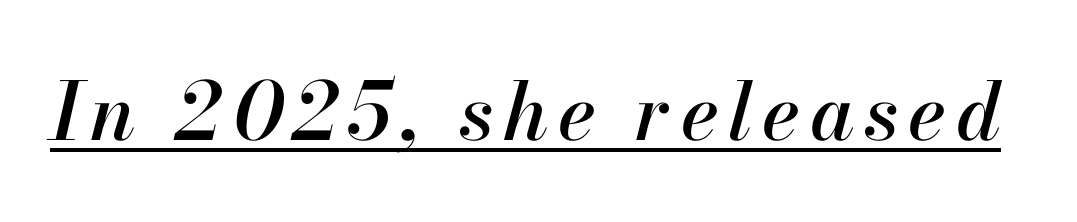
Q: Is the text italic (slanted)? A: Yes, it leans right by about 13 degrees.
Q: Is the text underlined? A: Yes.
Q: Width (condensed, normal, or wide)? A: Normal.
Q: Stroke contrast? A: High.
Q: x-height? A: Small.
Q: Monospaced? A: No.
